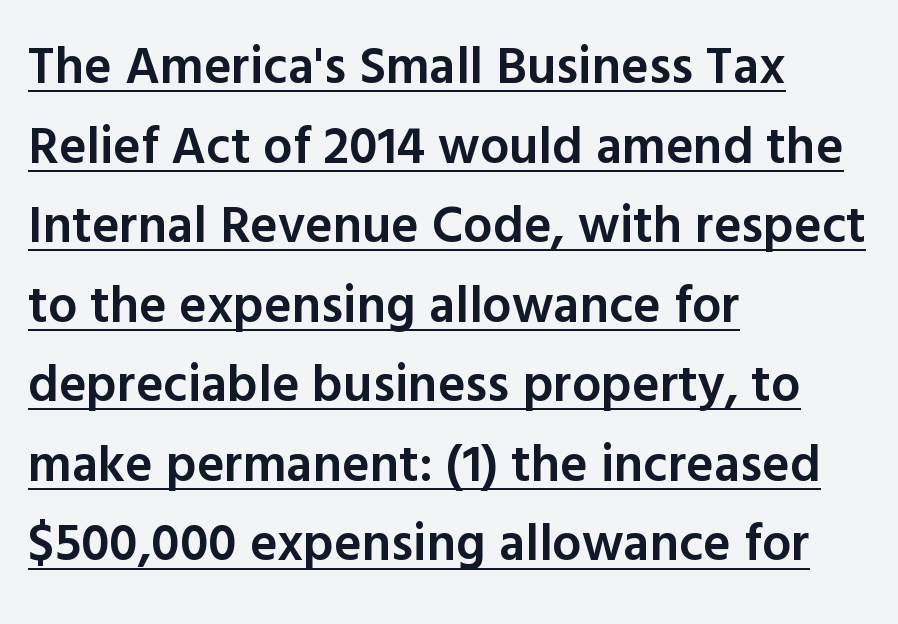
{"serif": "no", "italic": "no", "bold": "semi", "weight": "semibold", "width": "normal", "x_height": "medium", "monospaced": "no", "underline": "yes", "align": "left", "line_spacing": "normal", "line_spacing_ratio": 1.53, "letter_spacing": "normal", "letter_spacing_em": 0.0, "glyph_px": 52}
